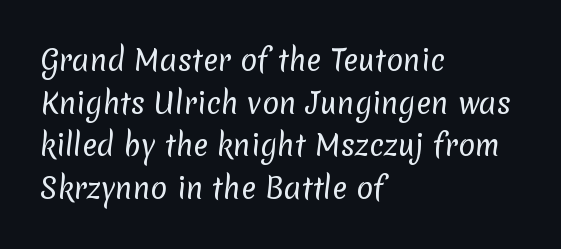
{"serif": "no", "bold": "no", "weight": "regular", "width": "normal", "stroke_contrast": "low", "x_height": "medium", "monospaced": "no", "underline": "no", "align": "left", "line_spacing": "normal", "line_spacing_ratio": 1.52, "letter_spacing": "normal", "letter_spacing_em": 0.0, "glyph_px": 28}
